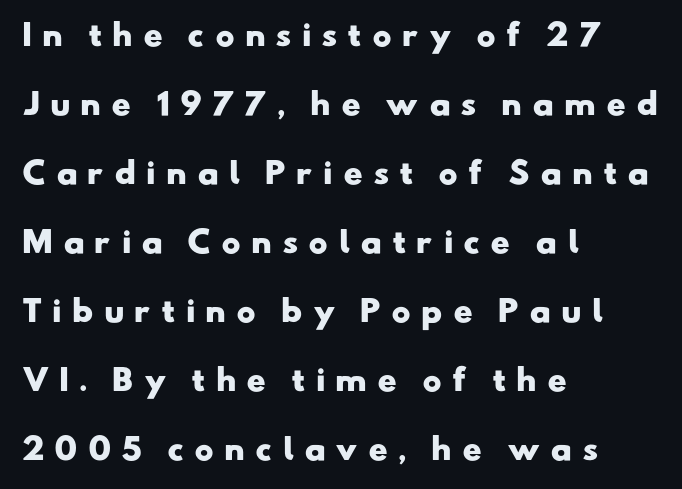
Q: Is the text bold? A: Yes.
Q: Is the typeface a serif or a sans-serif typeface? A: Sans-serif.
Q: Is the text underlined? A: No.
Q: How is the paragraph aligned? A: Left-aligned.
Q: Is the spacing between letters normal or unusually wide? A: Unusually wide.
Q: Is the spacing between lines tight, normal or loose? A: Loose.
Q: Width (condensed, normal, or wide)? A: Wide.
Q: Stroke contrast? A: Low.
Q: x-height? A: Small.
Q: Monospaced? A: No.
